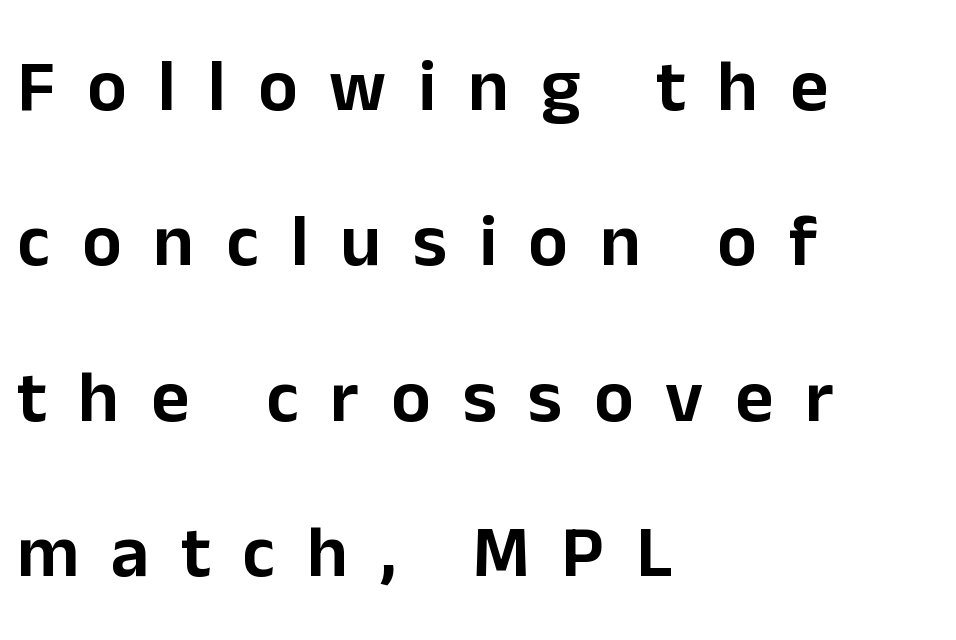
What's the leading like? Stretched, with rows far apart. This is sans-serif lettering, the kind often seen on screens and signage. Compared with typical body copy, the letter spacing here is much looser. Notice how the passage keeps a crisp vertical edge on the left only. The space directly below the letters is spotless. When letters stand straight like this, we call the style roman or upright.
